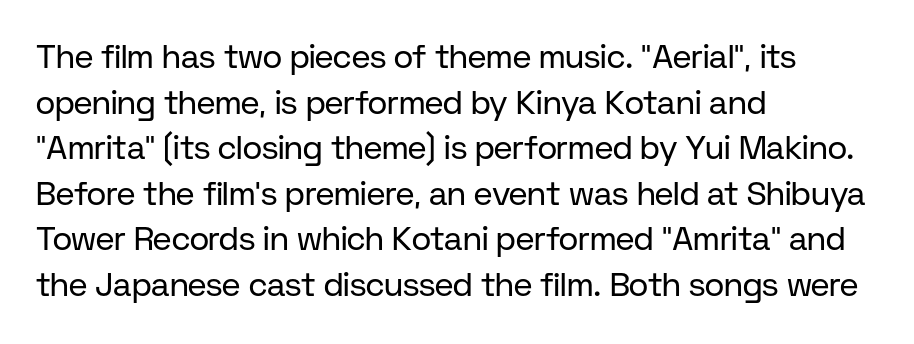
Observe the absence of serifs on each vertical stroke in this sample. These lines are rendered in a variable-pitch font. Rows of type keep a routine distance in the vertical direction. Stems here are at most as thick as an everyday book face. Every character sits straight up, as roman type does.
